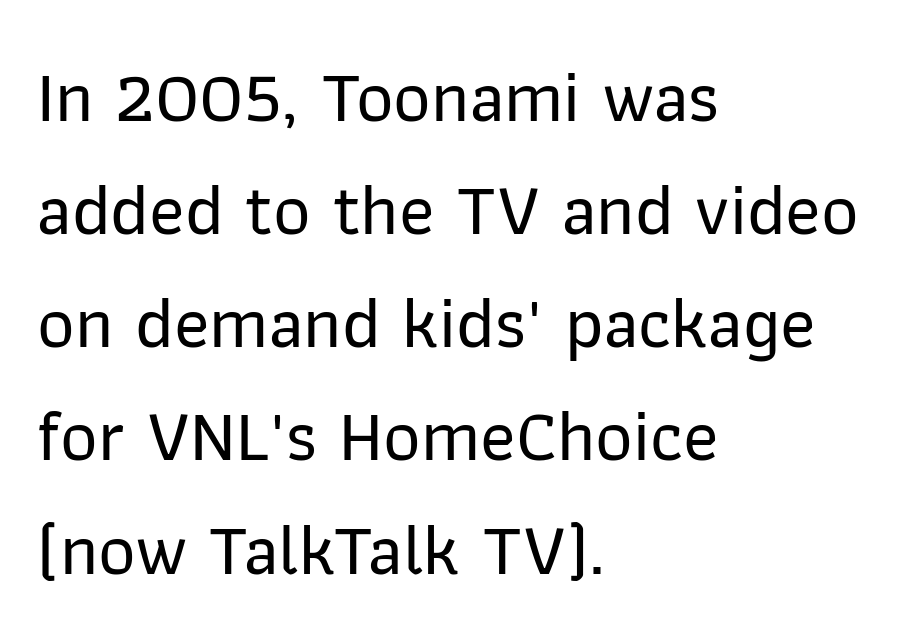
Q: Is the text italic (slanted)? A: No, it is upright.
Q: Is the typeface a serif or a sans-serif typeface? A: Sans-serif.
Q: Is the text underlined? A: No.
Q: How is the paragraph aligned? A: Left-aligned.
Q: Is the spacing between letters normal or unusually wide? A: Normal.
Q: Is the spacing between lines tight, normal or loose? A: Normal.
Q: Width (condensed, normal, or wide)? A: Normal.
Q: Stroke contrast? A: Low.
Q: x-height? A: Medium.
Q: Monospaced? A: No.
